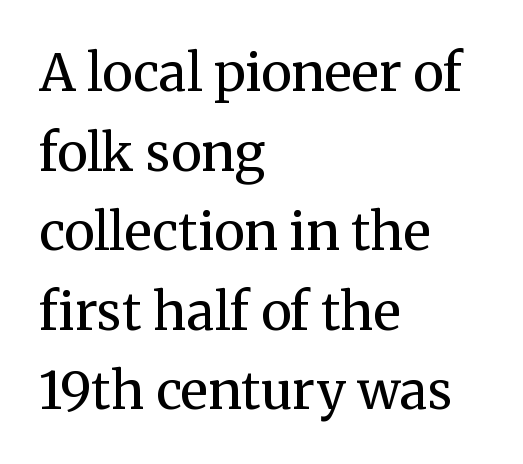
Q: Is the text bold? A: No.
Q: Is the text italic (slanted)? A: No, it is upright.
Q: Is the typeface a serif or a sans-serif typeface? A: Serif.
Q: Is the text underlined? A: No.
Q: How is the paragraph aligned? A: Left-aligned.
Q: Is the spacing between letters normal or unusually wide? A: Normal.
Q: Is the spacing between lines tight, normal or loose? A: Normal.
Q: Width (condensed, normal, or wide)? A: Normal.
Q: Stroke contrast? A: Medium.
Q: x-height? A: Medium.
Q: Monospaced? A: No.
